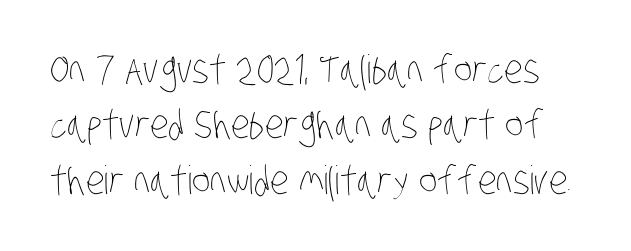
Q: Is the text bold? A: No.
Q: Is the text underlined? A: No.
Q: Is the spacing between letters normal or unusually wide? A: Normal.
Q: Is the spacing between lines tight, normal or loose? A: Normal.
Q: Width (condensed, normal, or wide)? A: Condensed.
Q: Stroke contrast? A: Low.
Q: x-height? A: Large.
Q: Monospaced? A: No.
